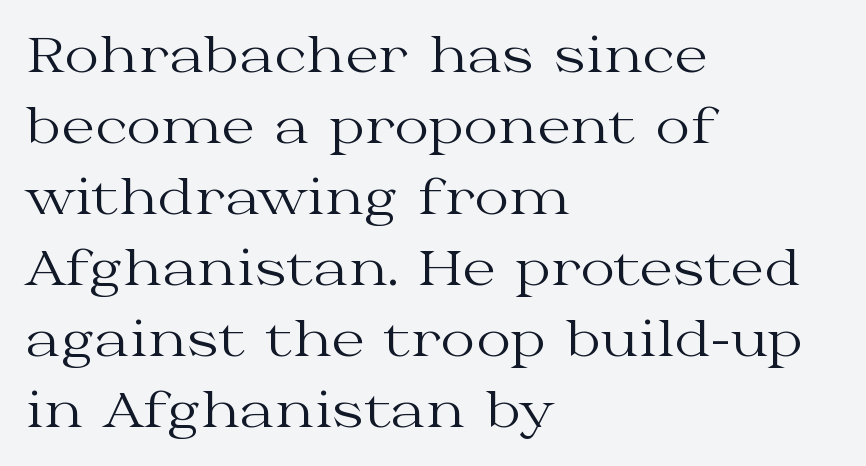
Horizontally, the lines are justified to the leading edge only. Whoever set this chose a conventional vertical rhythm. You could call the tracking neutral — neither tight nor loose. A serif font was chosen for this passage.
